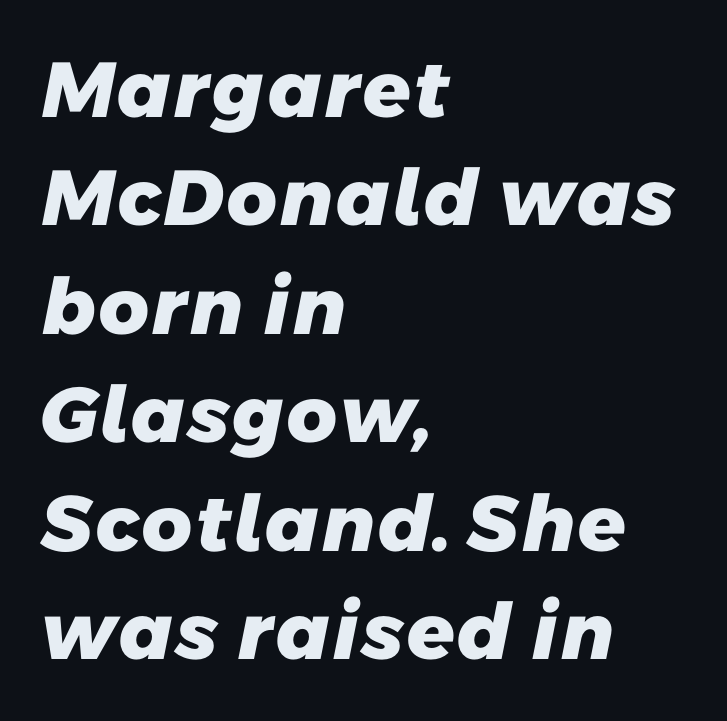
Q: Is the text bold? A: Yes.
Q: Is the typeface a serif or a sans-serif typeface? A: Sans-serif.
Q: Is the text underlined? A: No.
Q: How is the paragraph aligned? A: Left-aligned.
Q: Is the spacing between letters normal or unusually wide? A: Normal.
Q: Is the spacing between lines tight, normal or loose? A: Normal.
Q: Width (condensed, normal, or wide)? A: Normal.
Q: Stroke contrast? A: Low.
Q: x-height? A: Medium.
Q: Monospaced? A: No.
